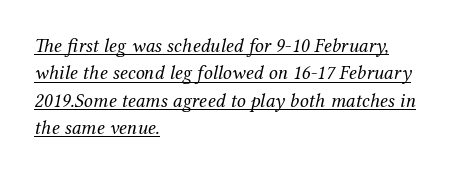
The image shows 20 px text type, italic (leaning right); set left-aligned, normal line spacing (1.37x), normal letter spacing, underlined.
